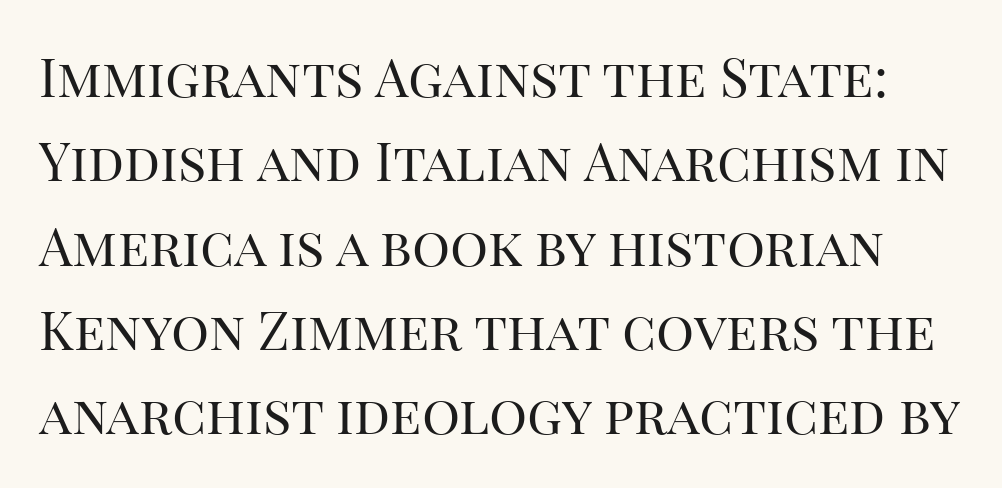
{"serif": "yes", "italic": "no", "bold": "no", "weight": "regular", "width": "normal", "stroke_contrast": "high", "x_height": "large", "monospaced": "no", "underline": "no", "line_spacing": "normal", "line_spacing_ratio": 1.59, "letter_spacing": "normal", "letter_spacing_em": 0.0, "glyph_px": 53}
